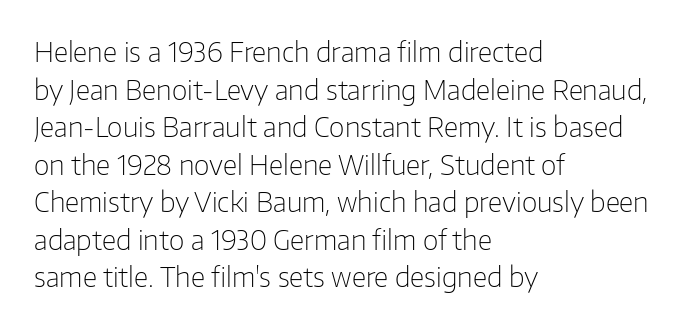
Notice how the stems are strictly vertical — no italics here. A bare baseline throughout the passage. Inter-character spacing is left at the font's built-in metrics. Vertical spacing — default. The ragged edge is on the right, which tells us the setting is flush left. The font sits on the lighter half of the weight spectrum, regular included.
